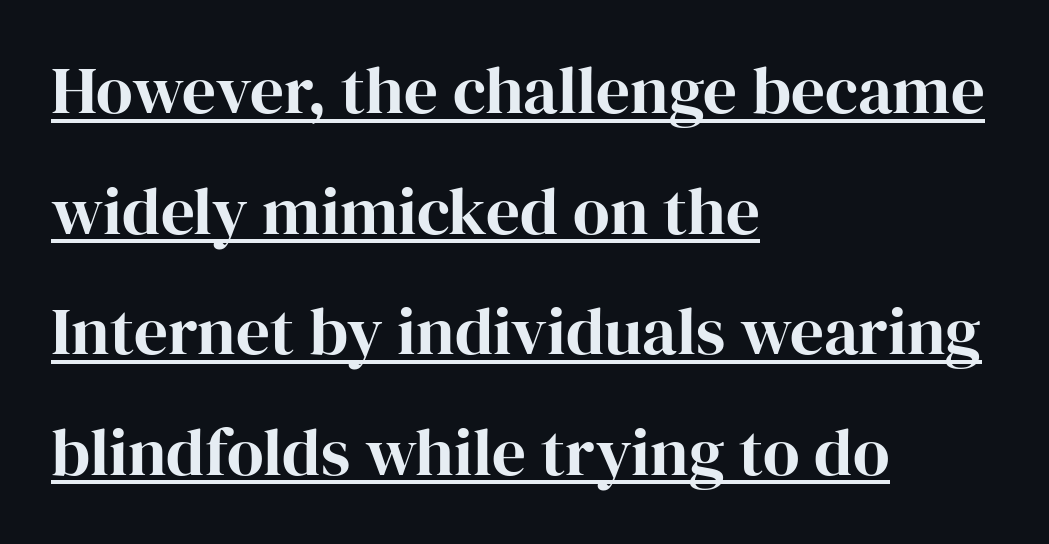
Q: Is the text italic (slanted)? A: No, it is upright.
Q: Is the typeface a serif or a sans-serif typeface? A: Serif.
Q: Is the text underlined? A: Yes.
Q: How is the paragraph aligned? A: Left-aligned.
Q: Is the spacing between letters normal or unusually wide? A: Normal.
Q: Width (condensed, normal, or wide)? A: Normal.
Q: Stroke contrast? A: High.
Q: x-height? A: Medium.
Q: Monospaced? A: No.
